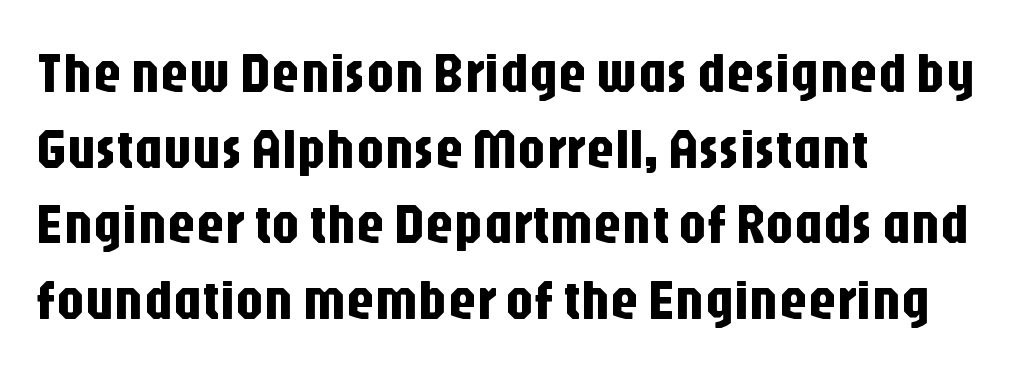
The image shows 56 px condensed sans-serif type, upright; set left-aligned, normal line spacing (1.35x), normal letter spacing, not underlined; low stroke contrast and a large x-height.
